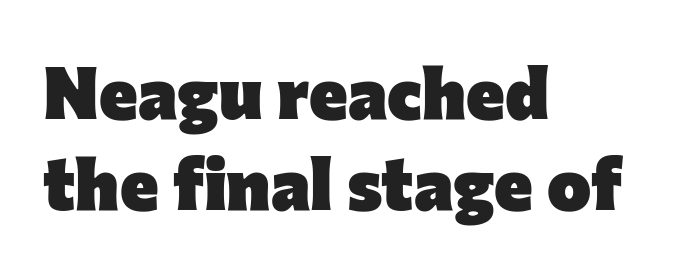
The image shows 74 px heavy sans-serif type, upright; set left-aligned, line spacing 1.23x, normal letter spacing, not underlined; low stroke contrast and a medium x-height.
